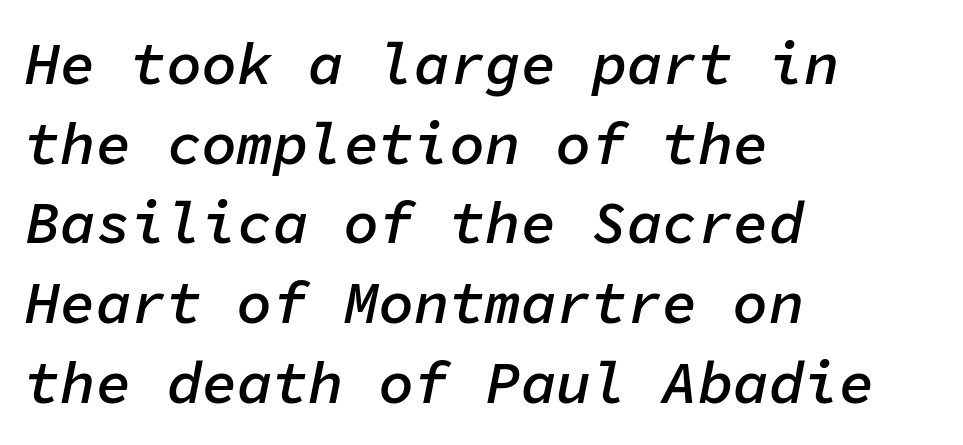
The image shows 59 px semibold type, italic (leaning right), monospaced; set left-aligned, normal line spacing (1.35x), normal letter spacing, not underlined; low stroke contrast and a medium x-height.
